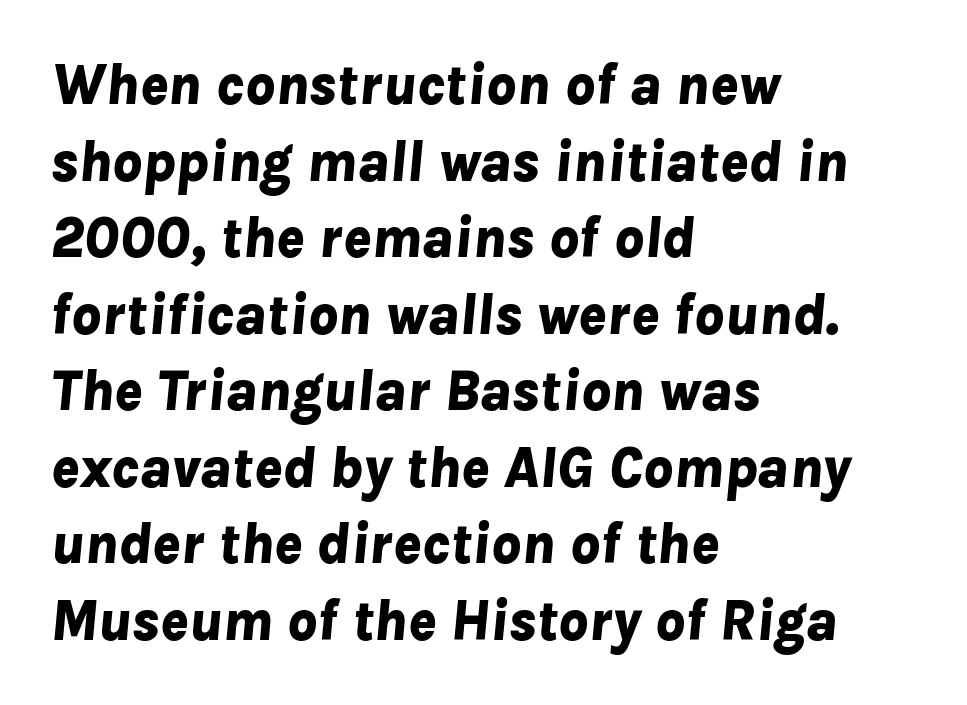
{"italic": "yes", "lean": "right", "slant_degrees": 8, "bold": "yes", "weight": "bold", "width": "normal", "stroke_contrast": "low", "x_height": "medium", "monospaced": "no", "underline": "no", "align": "left", "line_spacing": "normal", "line_spacing_ratio": 1.32, "letter_spacing": "normal", "letter_spacing_em": 0.0, "glyph_px": 58}
